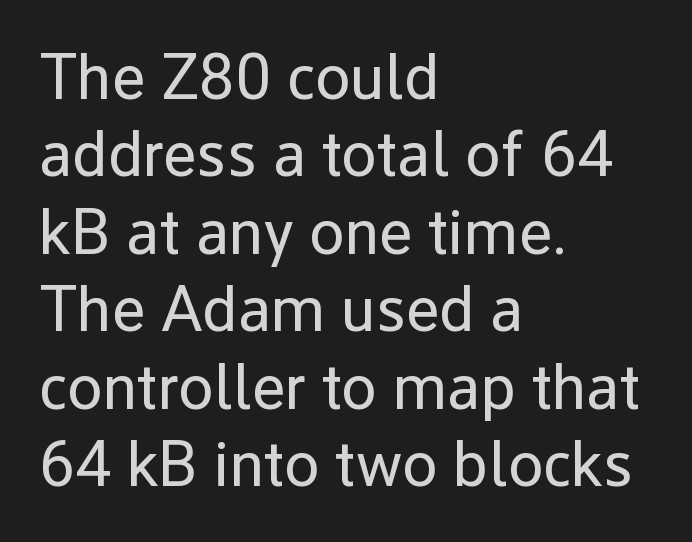
{"serif": "no", "italic": "no", "bold": "no", "weight": "regular", "width": "normal", "stroke_contrast": "low", "x_height": "medium", "monospaced": "no", "underline": "no", "align": "left", "line_spacing_ratio": 1.21, "letter_spacing": "normal", "letter_spacing_em": 0.0, "glyph_px": 64}
